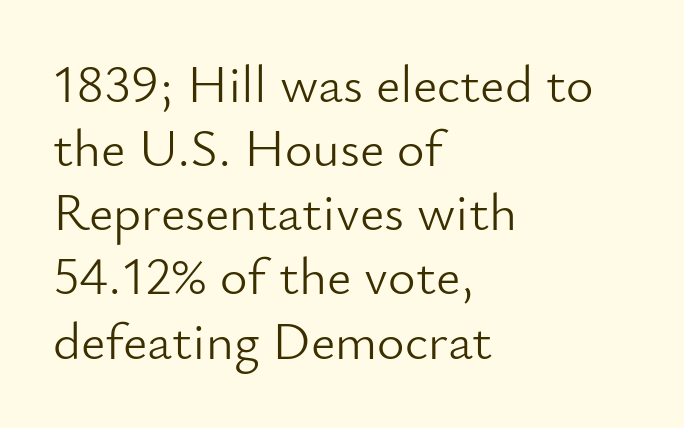
{"serif": "no", "italic": "no", "bold": "no", "weight": "light", "width": "normal", "stroke_contrast": "low", "x_height": "small", "monospaced": "no", "underline": "no", "align": "left", "line_spacing_ratio": 1.21, "letter_spacing": "normal", "letter_spacing_em": 0.0, "glyph_px": 53}
